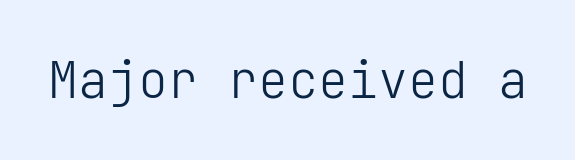
The typography opts for an upright posture over an oblique one. Descenders are the only things crossing below the line. Observe the ordinary spacing: letters are neighbours, not strangers. The passage shown is not bold in any degree.
